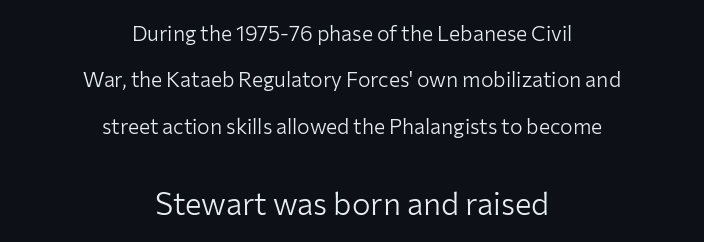
Inter-character spacing is left at the font's built-in metrics. If you squint, the bottom block still reads clearly — it's the larger of the two. A roman cut, with each character standing at attention. Each letter keeps its own natural width here, so spacing adapts to shape. Serifs: no, the terminals of the letterforms are clean.
